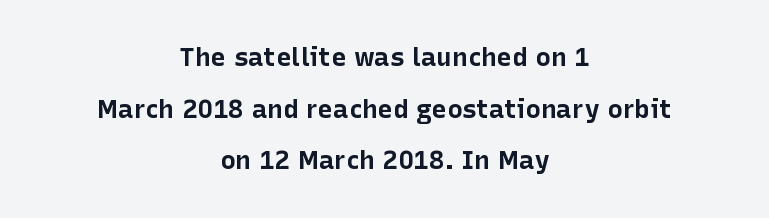
The letters stand upright; this is a roman face. Is the block centered? Yes — each line is placed symmetrically about the middle. The tracking reads as untouched default to a designer's eye. The space directly below the letters is spotless. Notice the wide empty band between every row — that's loose leading. Notice how thick the strokes are: this is what a full bold looks like.
